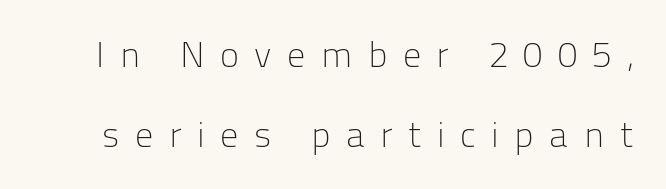
The image shows 36 px light sans-serif type, upright; set loose line spacing (2.22x), unusually wide letter spacing (+0.43 em), not underlined; low stroke contrast and a medium x-height.
